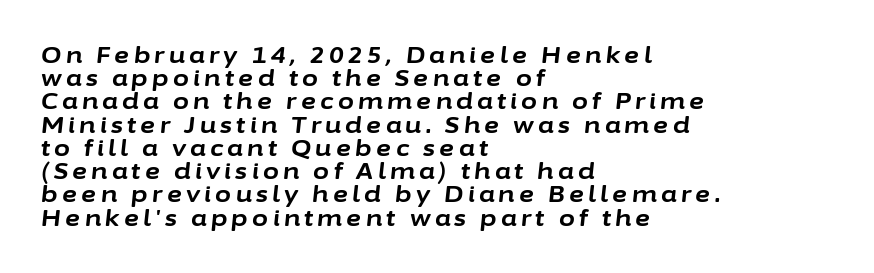
The image shows 23 px bold type, italic (leaning right); set left-aligned, tight line spacing (1.01x), not underlined.
